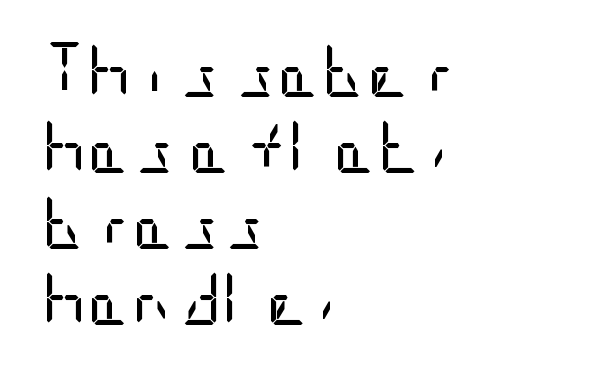
{"serif": "no", "italic": "no", "bold": "no", "weight": "regular", "width": "condensed", "stroke_contrast": "low", "x_height": "large", "underline": "no", "align": "left", "line_spacing": "normal", "line_spacing_ratio": 1.38, "letter_spacing": "normal", "letter_spacing_em": 0.0, "glyph_px": 55}
